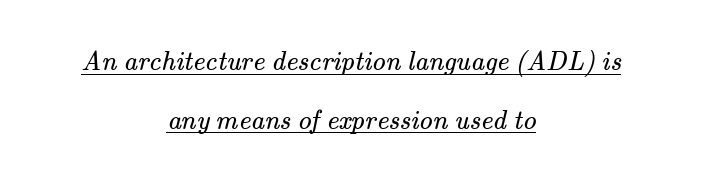
{"bold": "no", "underline": "yes", "align": "center", "line_spacing": "loose", "line_spacing_ratio": 2.17, "letter_spacing": "normal", "letter_spacing_em": 0.0, "glyph_px": 27}
